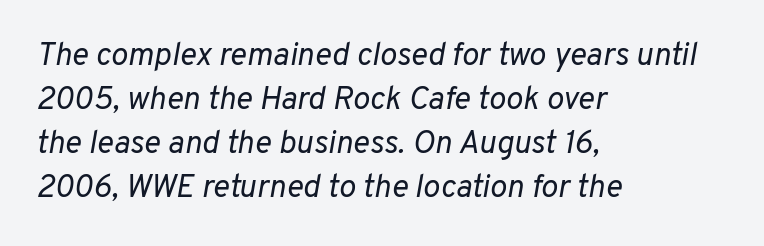
{"italic": "yes", "lean": "right", "slant_degrees": 10, "bold": "no", "weight": "regular", "width": "normal", "stroke_contrast": "low", "x_height": "medium", "monospaced": "no", "underline": "no", "align": "left", "line_spacing": "normal", "line_spacing_ratio": 1.37, "letter_spacing": "normal", "letter_spacing_em": 0.0, "glyph_px": 32}
